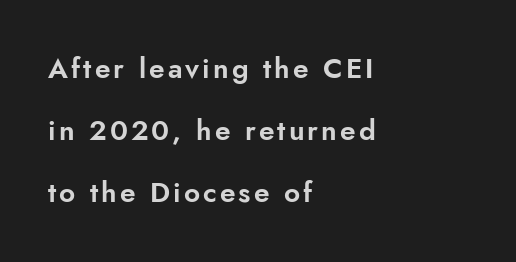
Q: Is the text italic (slanted)? A: No, it is upright.
Q: Is the typeface a serif or a sans-serif typeface? A: Sans-serif.
Q: Is the text underlined? A: No.
Q: How is the paragraph aligned? A: Left-aligned.
Q: Is the spacing between lines tight, normal or loose? A: Loose.
Q: Width (condensed, normal, or wide)? A: Normal.
Q: Stroke contrast? A: Low.
Q: x-height? A: Small.
Q: Monospaced? A: No.
